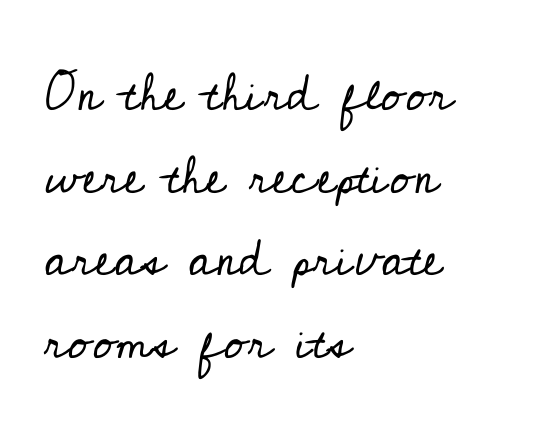
Q: Is the text bold? A: No.
Q: Is the text italic (slanted)? A: Yes.
Q: Is the typeface a serif or a sans-serif typeface? A: Serif.
Q: Is the text underlined? A: No.
Q: How is the paragraph aligned? A: Left-aligned.
Q: Is the spacing between letters normal or unusually wide? A: Normal.
Q: Is the spacing between lines tight, normal or loose? A: Normal.
Q: Width (condensed, normal, or wide)? A: Normal.
Q: Stroke contrast? A: Low.
Q: x-height? A: Small.
Q: Monospaced? A: No.
